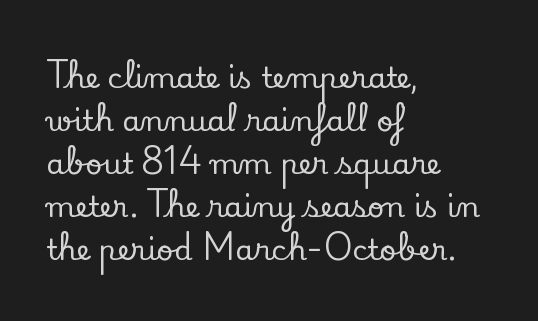
Q: Is the text italic (slanted)? A: No, it is upright.
Q: Is the text underlined? A: No.
Q: How is the paragraph aligned? A: Left-aligned.
Q: Is the spacing between letters normal or unusually wide? A: Normal.
Q: Is the spacing between lines tight, normal or loose? A: Normal.
Q: Width (condensed, normal, or wide)? A: Normal.
Q: Stroke contrast? A: Low.
Q: x-height? A: Small.
Q: Monospaced? A: No.
